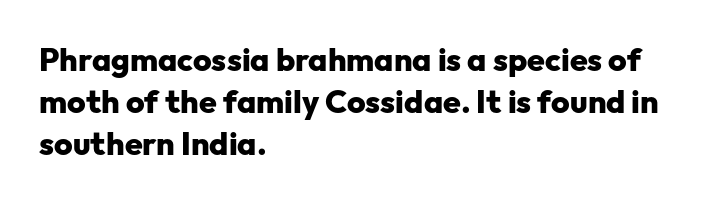
Caption: standard tracking, unaltered. A typesetter would mark this as roman, not italic. These lines are composed in type without serifs. Leading matches the norm, producing a regular column.
